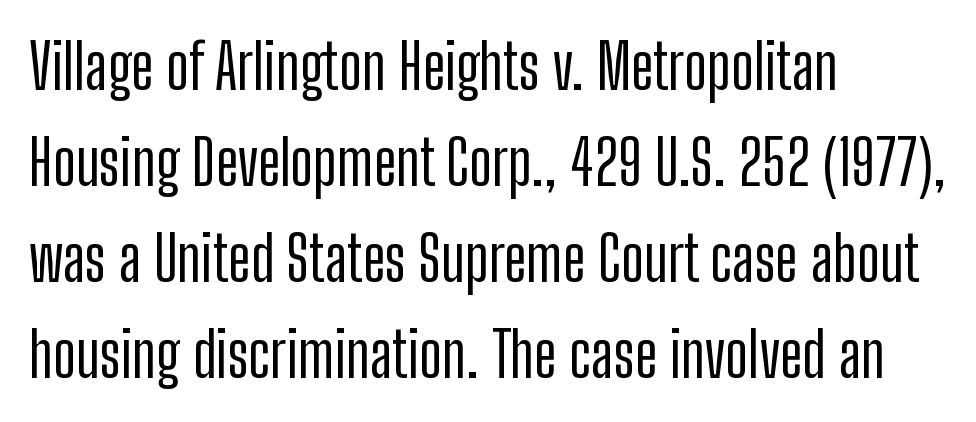
{"serif": "no", "italic": "no", "width": "condensed", "stroke_contrast": "low", "x_height": "medium", "monospaced": "no", "underline": "no", "align": "left", "line_spacing": "normal", "line_spacing_ratio": 1.55, "letter_spacing": "normal", "letter_spacing_em": 0.0, "glyph_px": 62}
